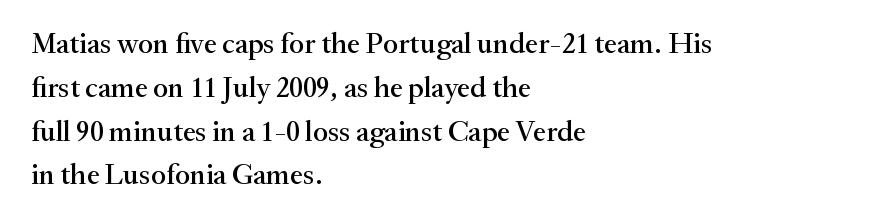
Check where the strokes stop: tiny serifs finish them off. Is there any slant? The stems are plumb. Clear beneath every line of the passage. These lines are rendered in a variable-pitch font.
